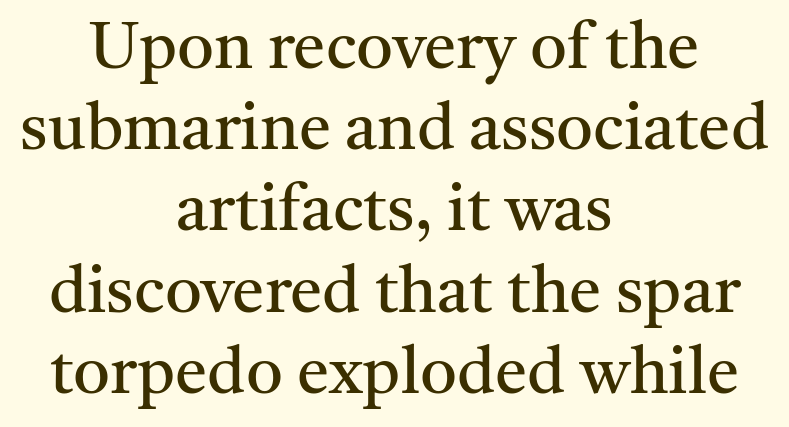
Horizontal bands of white between lines are of average thickness. Each letter keeps its own natural width here, so spacing adapts to shape. Unmarked baselines from the first word to the last. The lettering stays uniformly vertical, giving the passage a roman look. The whitespace from short lines is split evenly between both sides. The type is set solid horizontally, with unmodified tracking.
